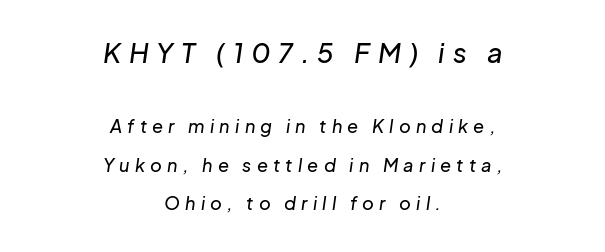
Q: Is the text italic (slanted)? A: Yes, it leans right by about 8 degrees.
Q: Is the text underlined? A: No.
Q: How is the paragraph aligned? A: Centered.
Q: Is the spacing between letters normal or unusually wide? A: Unusually wide.
Q: Is the spacing between lines tight, normal or loose? A: Loose.
Q: Which block of text is set in a larger size, the first (top) or the second (bottom)? A: The first (top) one.
